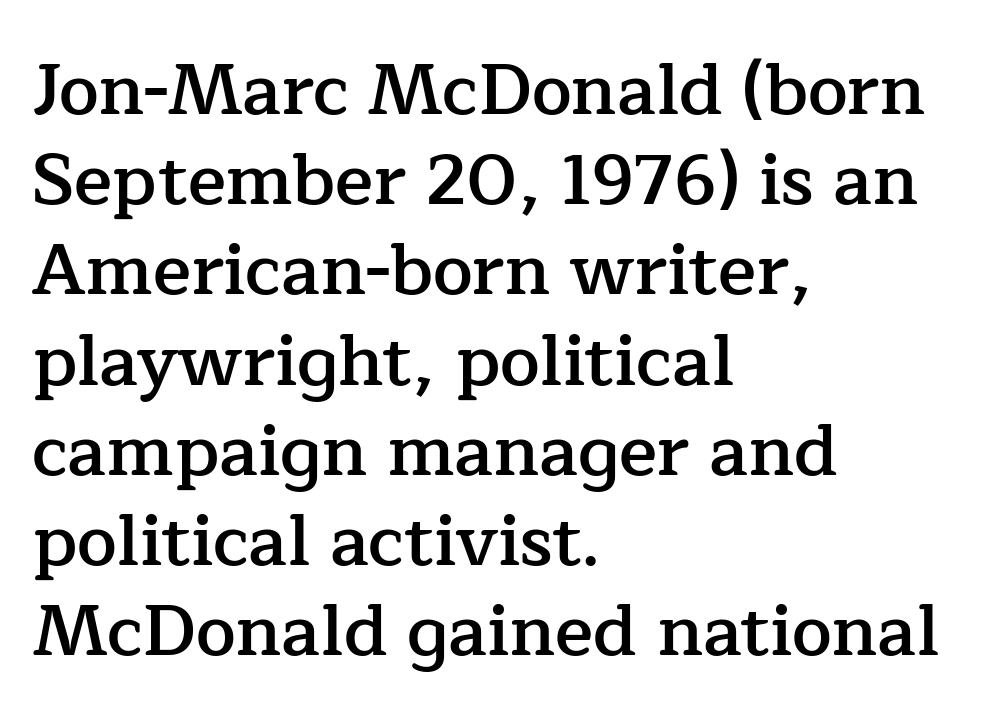
The image shows 71 px semibold serif type, upright; set left-aligned, normal line spacing (1.27x), normal letter spacing, not underlined; low stroke contrast and a medium x-height.
